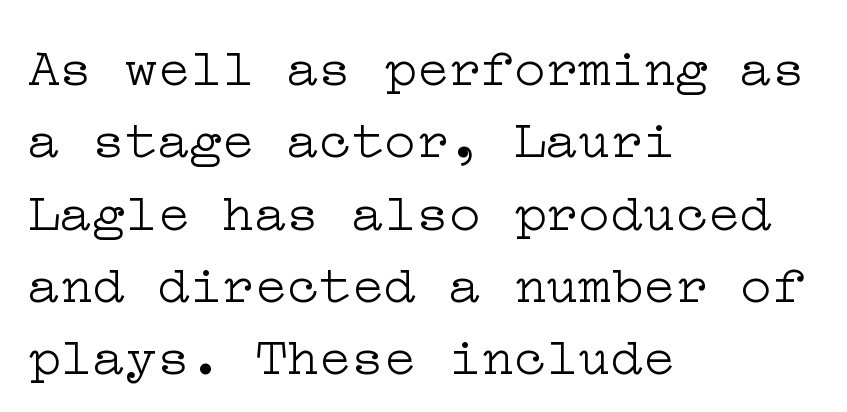
Does the leading feel generous? No, just average. Is the letter spacing exaggerated? No — it looks like the ordinary default. The passage is arranged the way most books set body copy — flush left. Old-style or modern, the face here clearly has serifs. Ascenders rise straight up at ninety degrees. The passage shown is not underscored anywhere.
